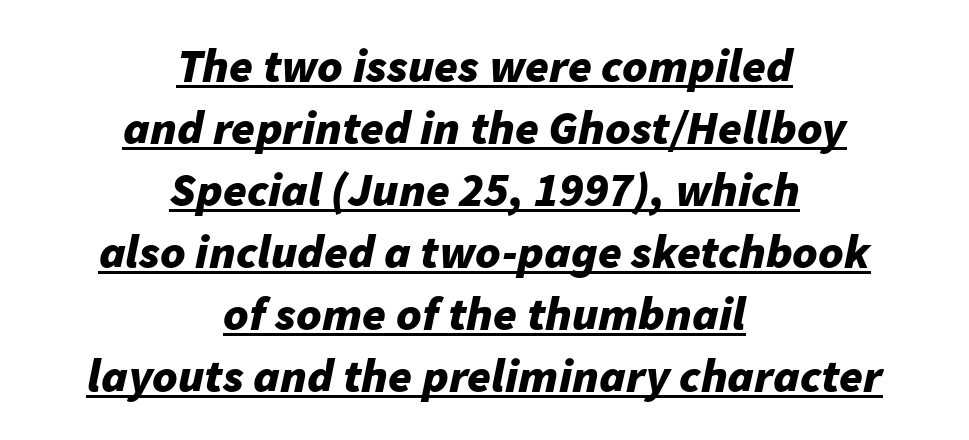
{"italic": "yes", "lean": "right", "slant_degrees": 11, "bold": "yes", "weight": "bold", "width": "normal", "stroke_contrast": "low", "x_height": "medium", "monospaced": "no", "underline": "yes", "align": "center", "line_spacing": "normal", "line_spacing_ratio": 1.29, "letter_spacing": "normal", "letter_spacing_em": 0.0, "glyph_px": 48}
